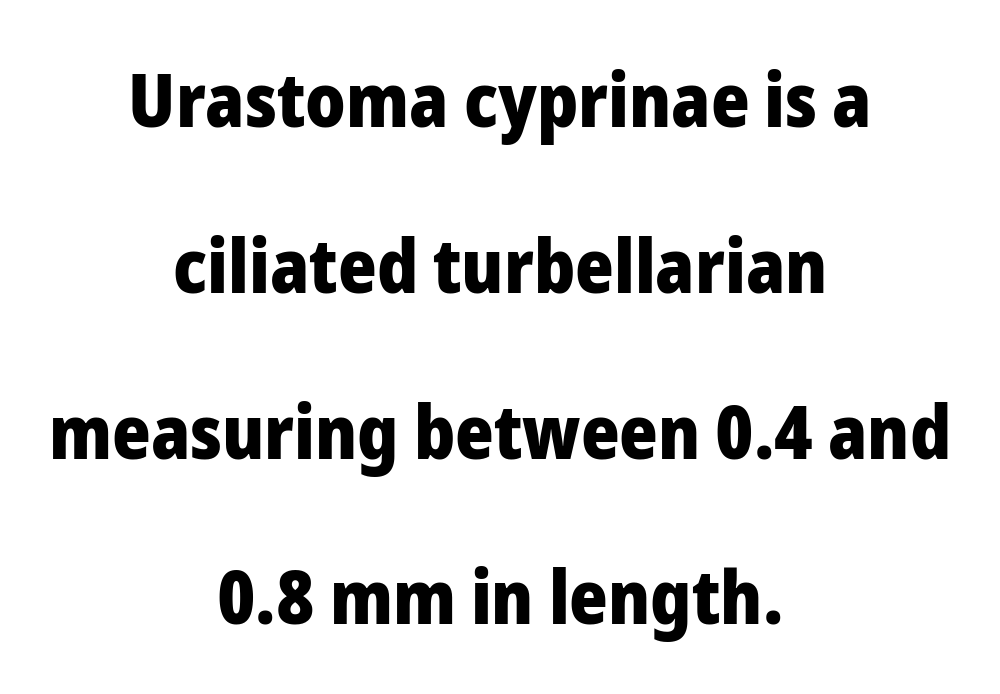
The image shows 74 px heavy sans-serif type, upright; set centered, loose line spacing (2.24x), normal letter spacing, not underlined; low stroke contrast and a medium x-height.
